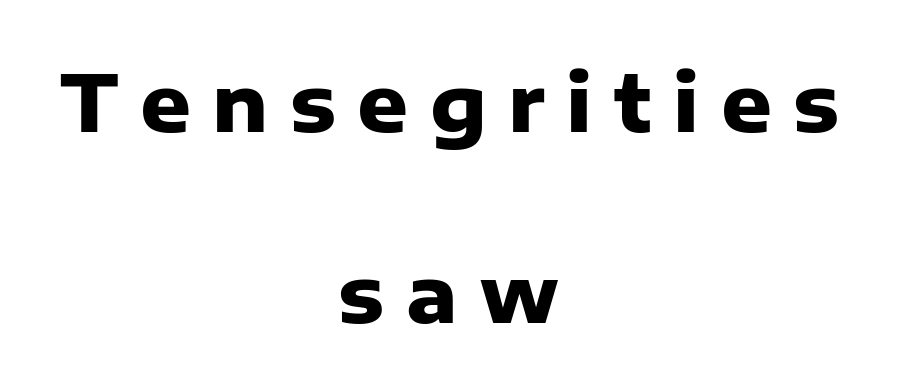
The image shows 79 px heavy sans-serif type, upright; set centered, loose line spacing (2.42x), unusually wide letter spacing (+0.27 em), not underlined; low stroke contrast and a medium x-height.
